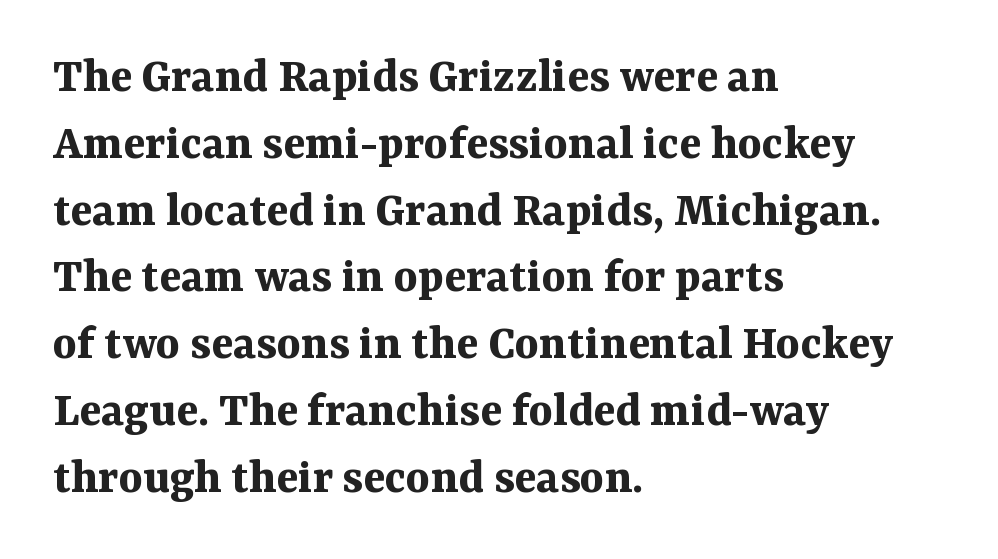
{"serif": "yes", "italic": "no", "bold": "yes", "weight": "bold", "width": "normal", "stroke_contrast": "medium", "x_height": "medium", "monospaced": "no", "underline": "no", "align": "left", "line_spacing": "normal", "line_spacing_ratio": 1.31, "letter_spacing": "normal", "letter_spacing_em": 0.0, "glyph_px": 51}
